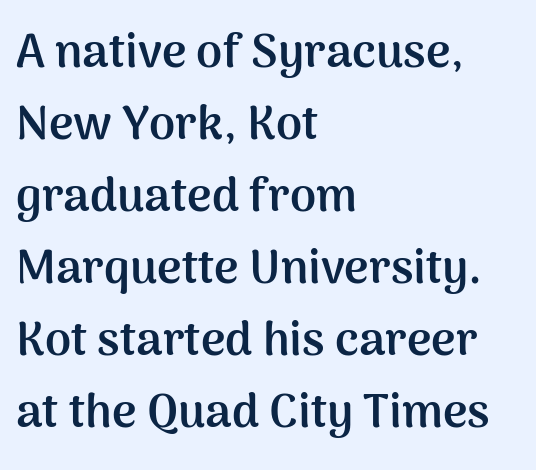
The image shows 47 px semibold sans-serif type, upright; set left-aligned, normal line spacing (1.53x), normal letter spacing, not underlined; medium stroke contrast and a medium x-height.
